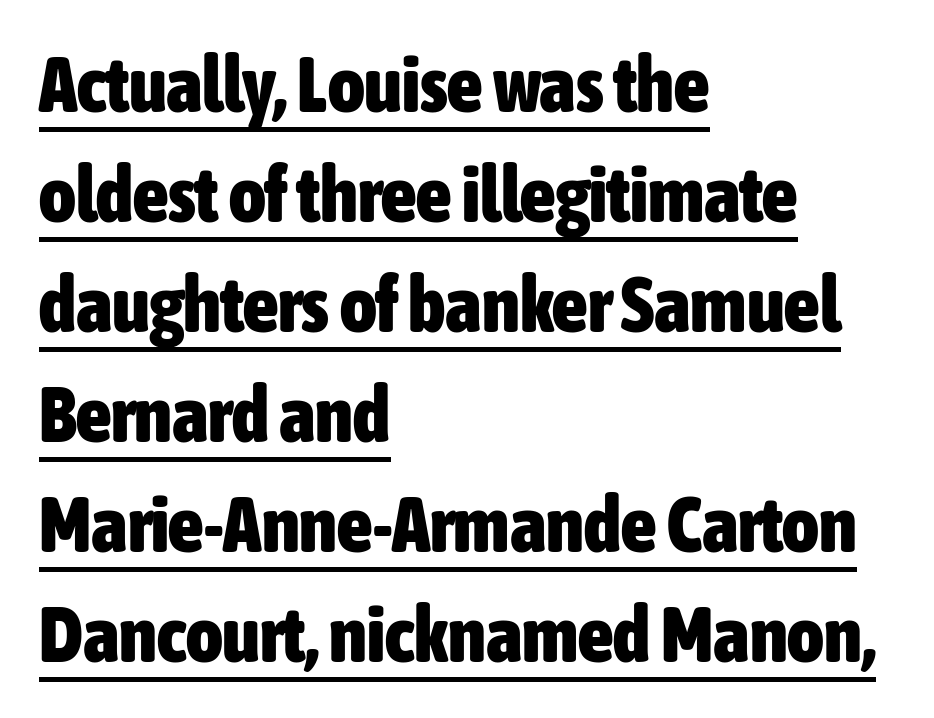
Q: Is the text bold? A: Yes.
Q: Is the text italic (slanted)? A: No, it is upright.
Q: Is the typeface a serif or a sans-serif typeface? A: Sans-serif.
Q: Is the text underlined? A: Yes.
Q: How is the paragraph aligned? A: Left-aligned.
Q: Is the spacing between letters normal or unusually wide? A: Normal.
Q: Is the spacing between lines tight, normal or loose? A: Normal.
Q: Width (condensed, normal, or wide)? A: Condensed.
Q: Stroke contrast? A: Low.
Q: x-height? A: Medium.
Q: Monospaced? A: No.
